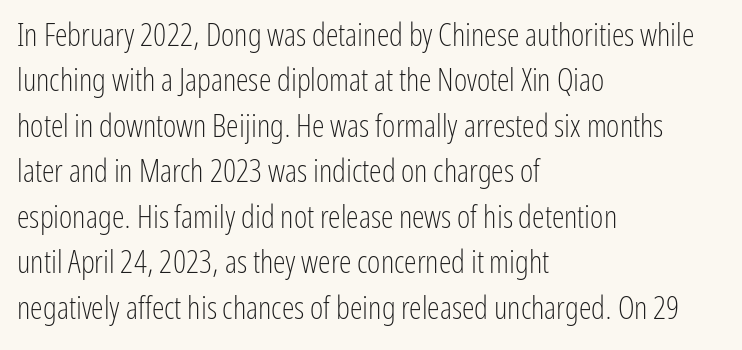
Q: Is the text bold? A: No.
Q: Is the text italic (slanted)? A: No, it is upright.
Q: Is the typeface a serif or a sans-serif typeface? A: Sans-serif.
Q: Is the text underlined? A: No.
Q: How is the paragraph aligned? A: Left-aligned.
Q: Is the spacing between letters normal or unusually wide? A: Normal.
Q: Is the spacing between lines tight, normal or loose? A: Normal.
Q: Width (condensed, normal, or wide)? A: Condensed.
Q: Stroke contrast? A: Low.
Q: x-height? A: Medium.
Q: Monospaced? A: No.
